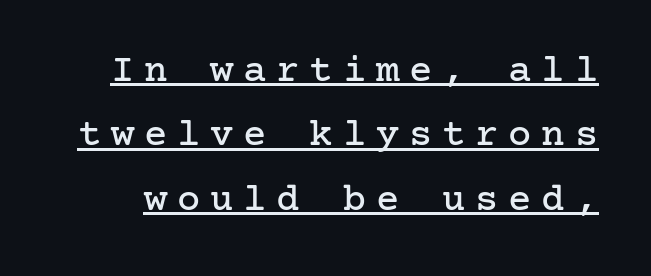
{"serif": "yes", "italic": "no", "width": "normal", "stroke_contrast": "low", "x_height": "medium", "underline": "yes", "line_spacing": "normal", "line_spacing_ratio": 1.65, "letter_spacing": "wide", "letter_spacing_em": 0.25, "glyph_px": 39}
